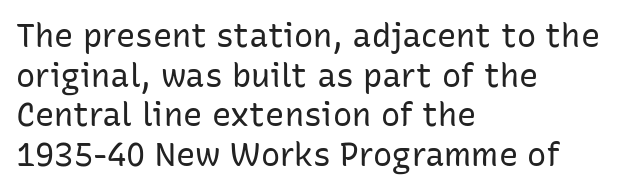
Heft: none added — not bold. A typesetter would mark this as roman, not italic. I'd call this a sans setting — the letters go barefoot. The paragraph has a hard left edge and a soft right edge.
